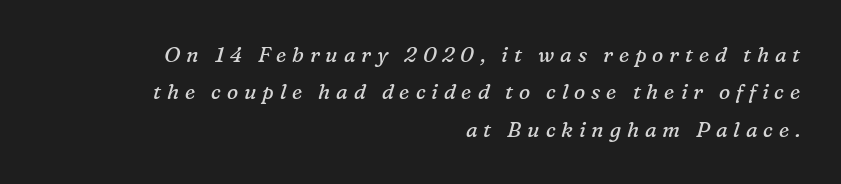
{"italic": "yes", "lean": "right", "slant_degrees": 16, "bold": "no", "underline": "no", "align": "right", "line_spacing_ratio": 1.78, "letter_spacing": "wide", "letter_spacing_em": 0.28, "glyph_px": 21}
